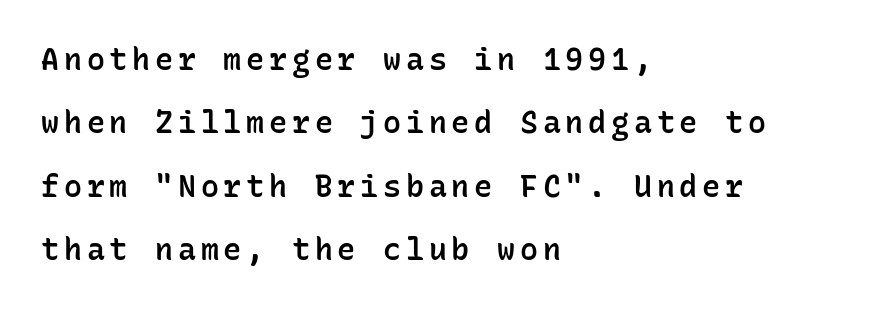
Underline: absent. In CSS terms this would be text-align: left. The passage shown stacks its lines with a broad gap. Check where the strokes stop: nothing finishes them off — pure sans. Notice how the stems are strictly vertical — no italics here.
